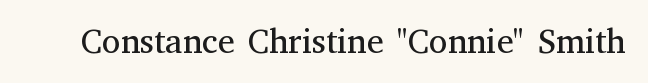
{"serif": "yes", "italic": "no", "bold": "no", "weight": "regular", "width": "normal", "stroke_contrast": "medium", "x_height": "medium", "monospaced": "no", "underline": "no", "letter_spacing": "normal", "letter_spacing_em": 0.0, "glyph_px": 34}
